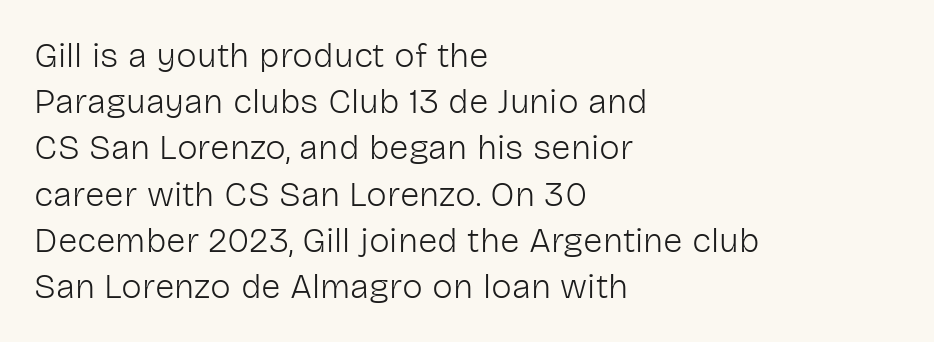
Summary of vertical rhythm: regular, with standard interline spacing. Students, note that the glyphs here touch the page at normal intervals. The specimen omits any rule beneath the text block's lines. Weight: regular or lighter. The specimen reads as upright at a glance. Teacher's note: observe the even left margin — that is flush-left alignment.
